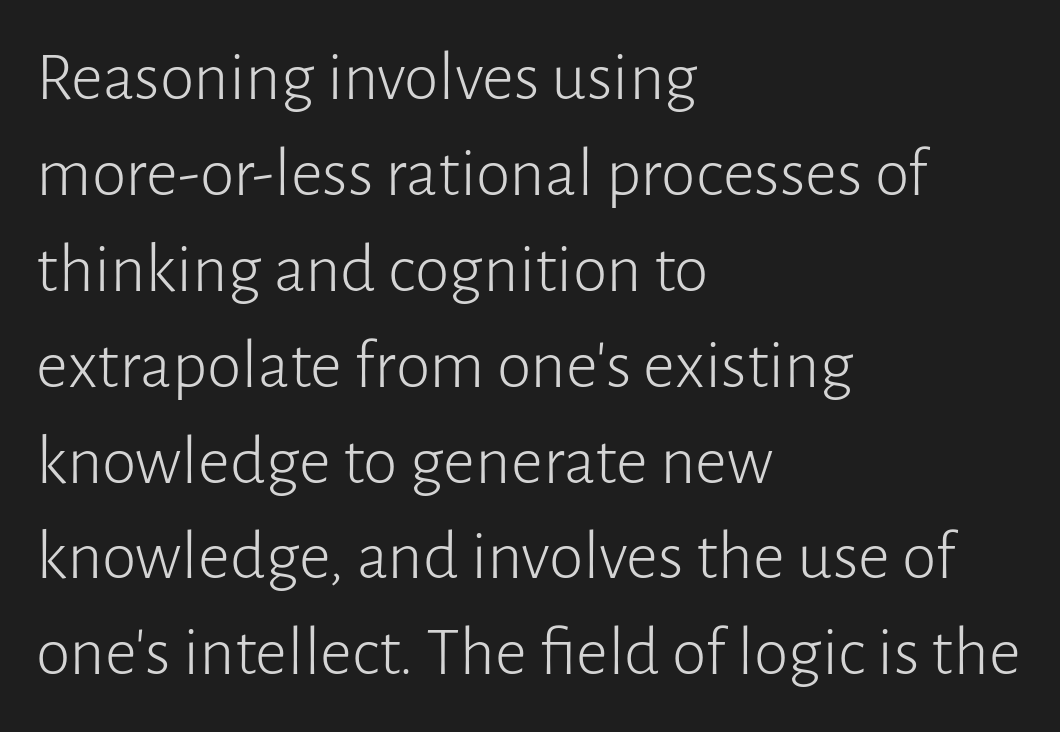
Think of a printed novel: that variable character pitch is what you see here. Leading matches the norm, producing a regular column. Descenders are the only things crossing below the line. The setting favours the left margin, as ordinary paragraphs usually do. Notice how the stems are strictly vertical — no italics here. Check where the strokes stop: nothing finishes them off — pure sans.
